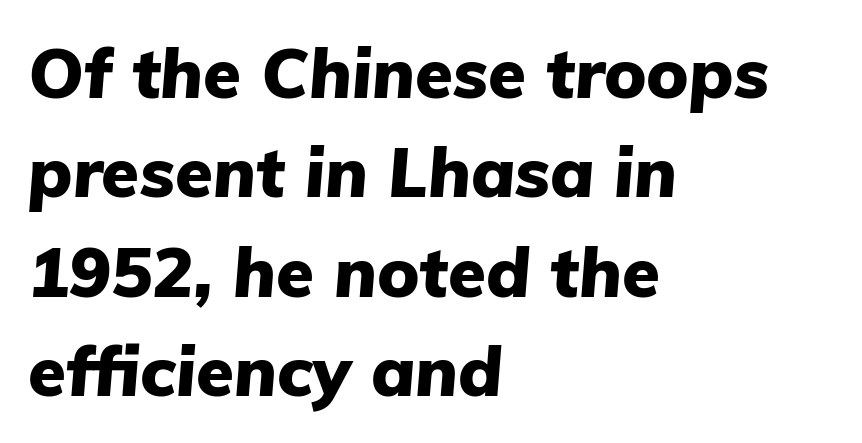
The face used here is proportionally spaced, like ordinary book or web type. Compared with an ordinary text face, these strokes are far heavier — a full bold. The space directly below the letters is spotless. If you drew a line through each stem, it would be angled.
